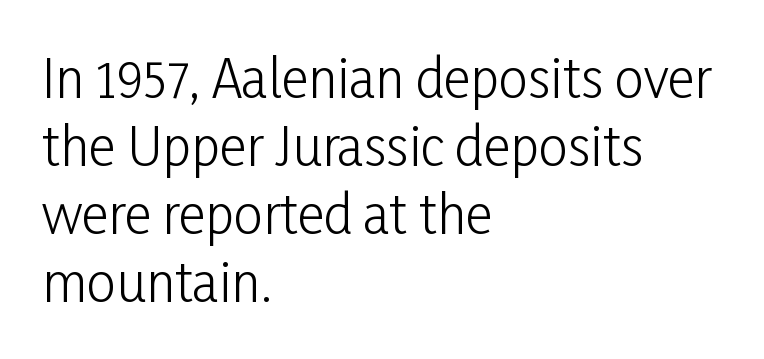
The image shows 52 px light, condensed sans-serif type, upright; set left-aligned, normal line spacing (1.31x), normal letter spacing, not underlined; low stroke contrast and a medium x-height.
